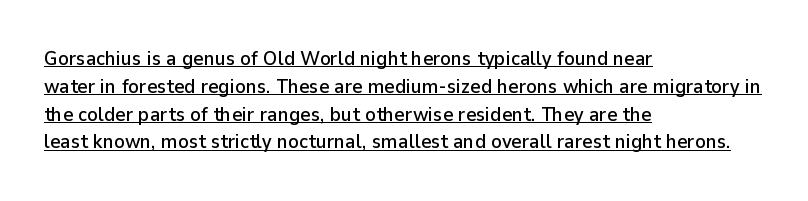
Q: Is the text italic (slanted)? A: No, it is upright.
Q: Is the text underlined? A: Yes.
Q: How is the paragraph aligned? A: Left-aligned.
Q: Is the spacing between letters normal or unusually wide? A: Normal.
Q: Is the spacing between lines tight, normal or loose? A: Normal.
